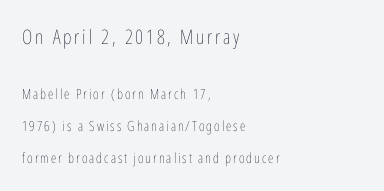
Summary of vertical rhythm: relaxed, with wide interline spacing. Does the copy run flush right? No — it runs flush left. Underline: absent. Nothing heavy about these letters — not bold at all.
